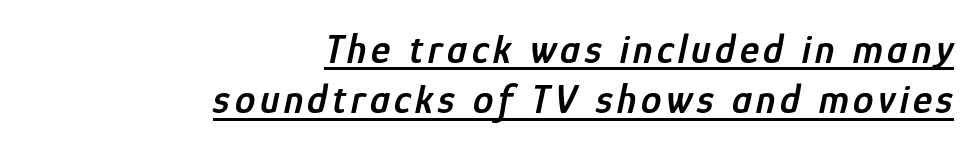
{"italic": "yes", "lean": "right", "slant_degrees": 12, "bold": "semi", "weight": "semibold", "width": "condensed", "stroke_contrast": "low", "x_height": "medium", "monospaced": "no", "underline": "yes", "align": "right", "line_spacing_ratio": 1.23, "glyph_px": 41}
